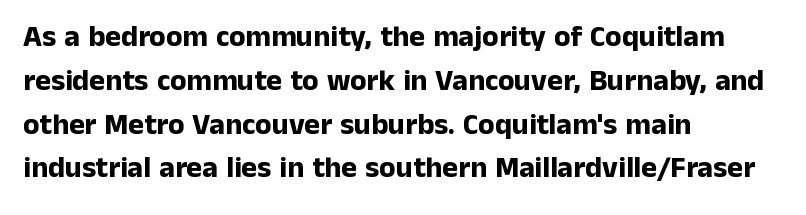
The image shows 30 px bold sans-serif type, upright; set left-aligned, normal line spacing (1.46x), normal letter spacing, not underlined; low stroke contrast and a medium x-height.
